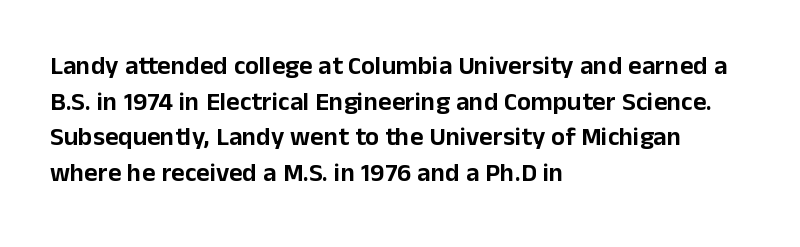
{"italic": "no", "underline": "no", "align": "left", "line_spacing": "normal", "line_spacing_ratio": 1.37, "letter_spacing": "normal", "letter_spacing_em": 0.0, "glyph_px": 26}
